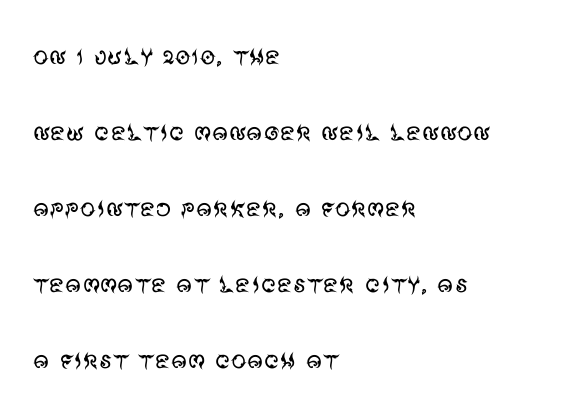
{"serif": "no", "italic": "no", "bold": "no", "weight": "regular", "width": "normal", "stroke_contrast": "medium", "x_height": "large", "monospaced": "no", "underline": "no", "align": "left", "line_spacing": "loose", "line_spacing_ratio": 2.45, "letter_spacing": "normal", "letter_spacing_em": 0.0, "glyph_px": 31}
